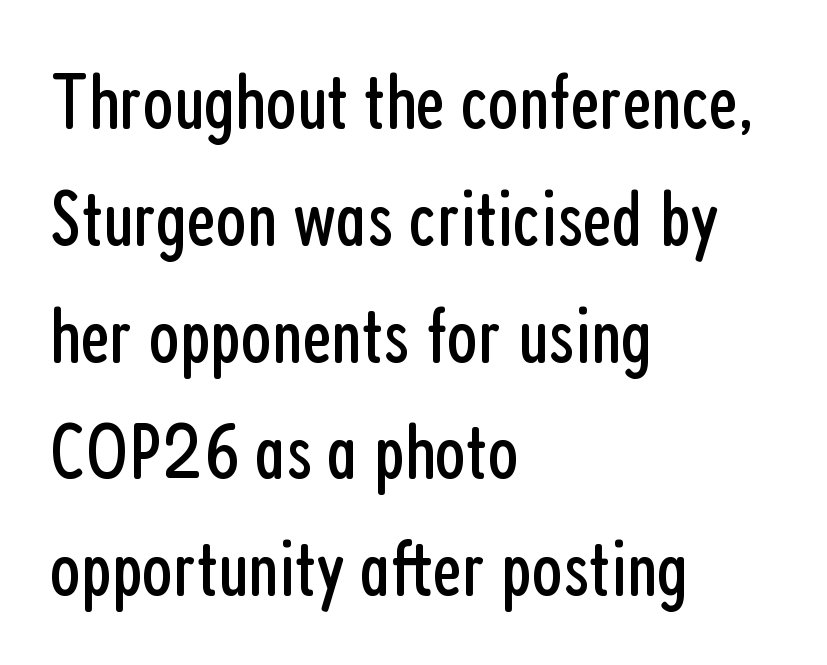
Letters have the restrained weight of plain body copy at most. Unmarked baselines from the first word to the last. Typographically, this falls in the sans-serif category. Students, observe: this is what conventionally led text looks like. Typeset ragged right — the left edge is the straight one.
